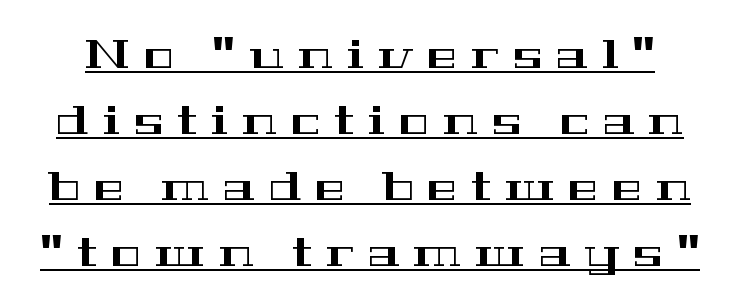
Q: Is the text italic (slanted)? A: No, it is upright.
Q: Is the typeface a serif or a sans-serif typeface? A: Serif.
Q: Is the text underlined? A: Yes.
Q: Is the spacing between letters normal or unusually wide? A: Unusually wide.
Q: Is the spacing between lines tight, normal or loose? A: Normal.
Q: Width (condensed, normal, or wide)? A: Wide.
Q: Stroke contrast? A: High.
Q: x-height? A: Medium.
Q: Monospaced? A: No.
